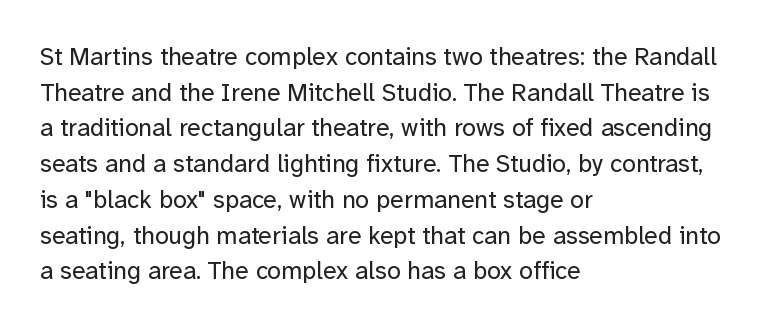
{"italic": "no", "bold": "no", "underline": "no", "align": "left", "line_spacing": "normal", "line_spacing_ratio": 1.43, "letter_spacing": "normal", "letter_spacing_em": 0.0, "glyph_px": 25}
